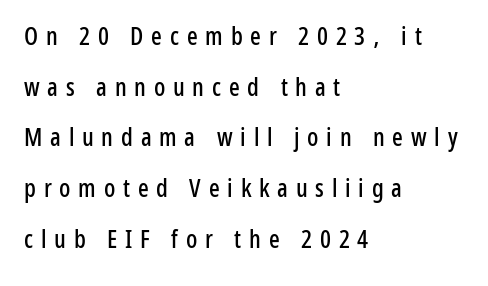
{"italic": "no", "underline": "no", "align": "left", "line_spacing": "loose", "line_spacing_ratio": 2.03, "letter_spacing": "wide", "letter_spacing_em": 0.31, "glyph_px": 25}
